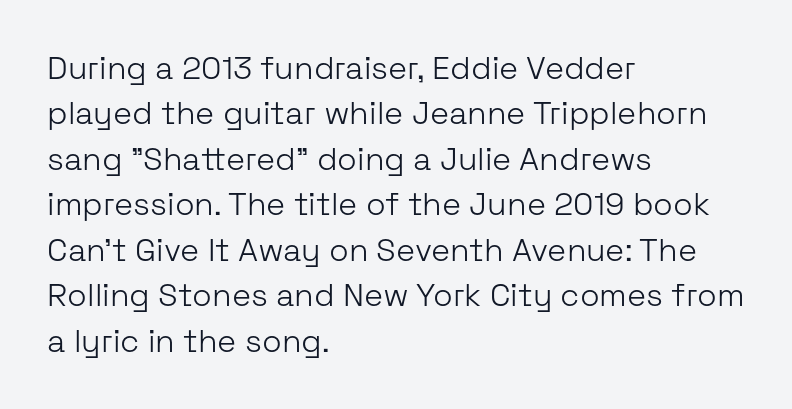
{"serif": "no", "italic": "no", "bold": "no", "weight": "light", "width": "normal", "stroke_contrast": "low", "x_height": "medium", "monospaced": "no", "underline": "no", "align": "left", "line_spacing": "normal", "line_spacing_ratio": 1.42, "letter_spacing": "normal", "letter_spacing_em": 0.0, "glyph_px": 32}
